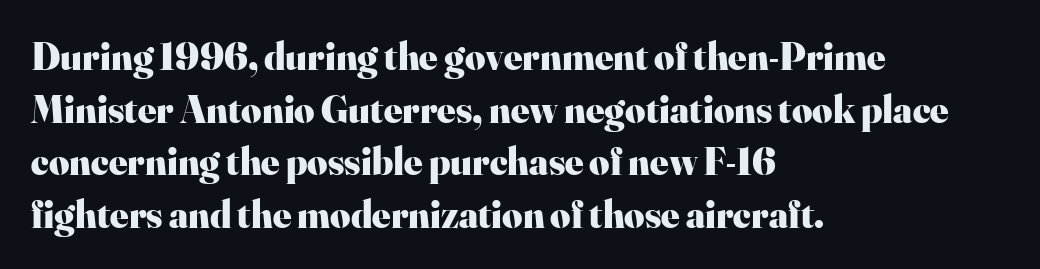
The image shows 39 px heavy serif type, upright; set left-aligned, normal line spacing (1.35x), normal letter spacing, not underlined; high stroke contrast and a small x-height.
